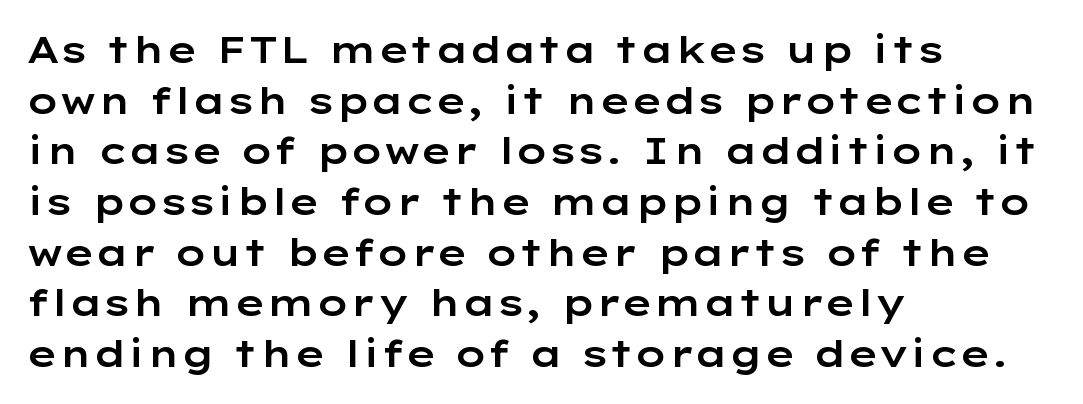
Q: Is the text italic (slanted)? A: No, it is upright.
Q: Is the typeface a serif or a sans-serif typeface? A: Sans-serif.
Q: Is the text underlined? A: No.
Q: How is the paragraph aligned? A: Left-aligned.
Q: Is the spacing between letters normal or unusually wide? A: Normal.
Q: Is the spacing between lines tight, normal or loose? A: Normal.
Q: Width (condensed, normal, or wide)? A: Wide.
Q: Stroke contrast? A: Low.
Q: x-height? A: Medium.
Q: Monospaced? A: No.
